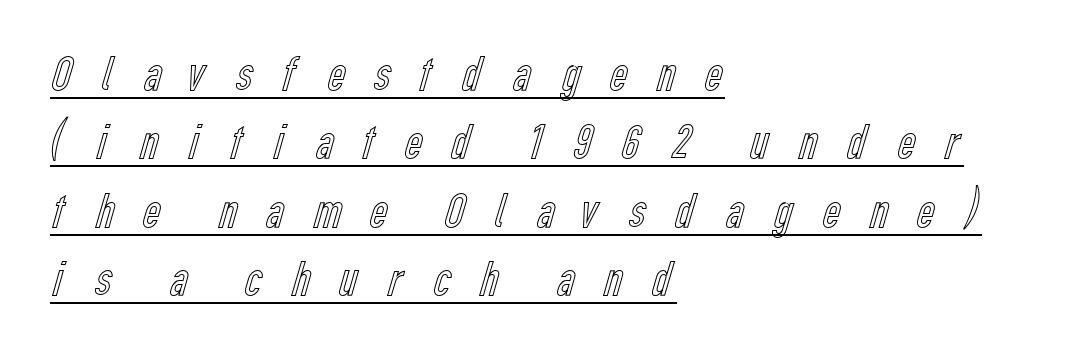
The image shows 50 px condensed type; set left-aligned, normal line spacing (1.37x), unusually wide letter spacing (+0.48 em), underlined; a medium x-height.
